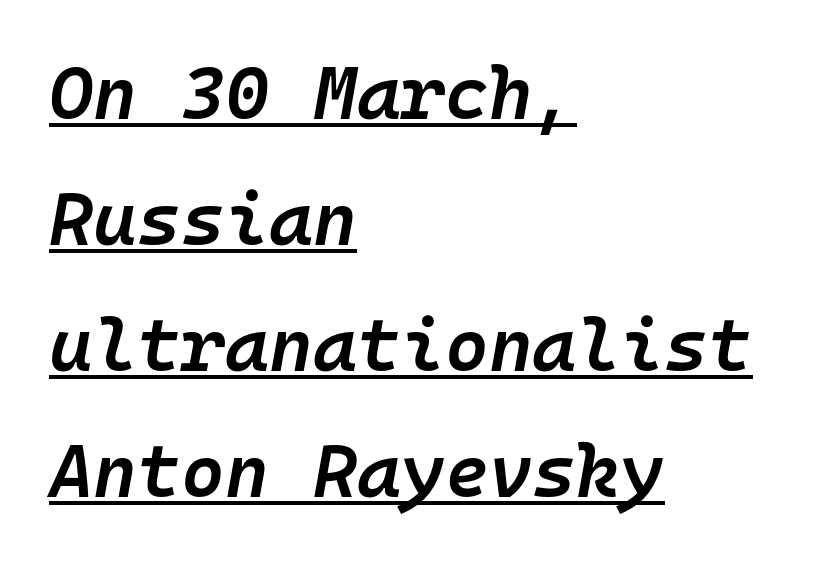
{"italic": "yes", "lean": "right", "slant_degrees": 10, "bold": "semi", "weight": "semibold", "width": "normal", "stroke_contrast": "low", "x_height": "medium", "monospaced": "yes", "underline": "yes", "align": "left", "line_spacing": "normal", "line_spacing_ratio": 1.68, "letter_spacing": "normal", "letter_spacing_em": 0.0, "glyph_px": 75}
